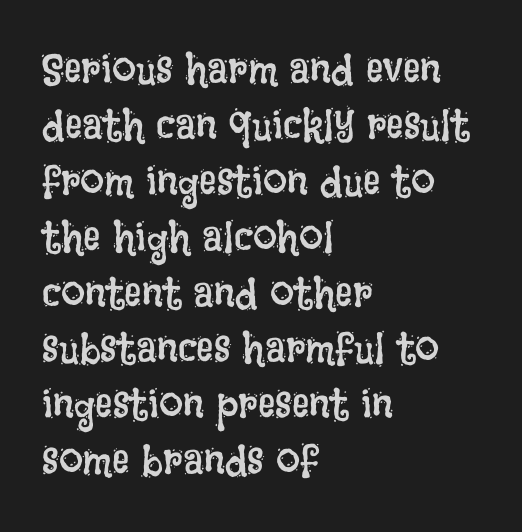
Q: Is the text bold? A: No.
Q: Is the text italic (slanted)? A: No, it is upright.
Q: Is the text underlined? A: No.
Q: How is the paragraph aligned? A: Left-aligned.
Q: Is the spacing between letters normal or unusually wide? A: Normal.
Q: Is the spacing between lines tight, normal or loose? A: Normal.
Q: Width (condensed, normal, or wide)? A: Condensed.
Q: Stroke contrast? A: Low.
Q: x-height? A: Large.
Q: Monospaced? A: No.
